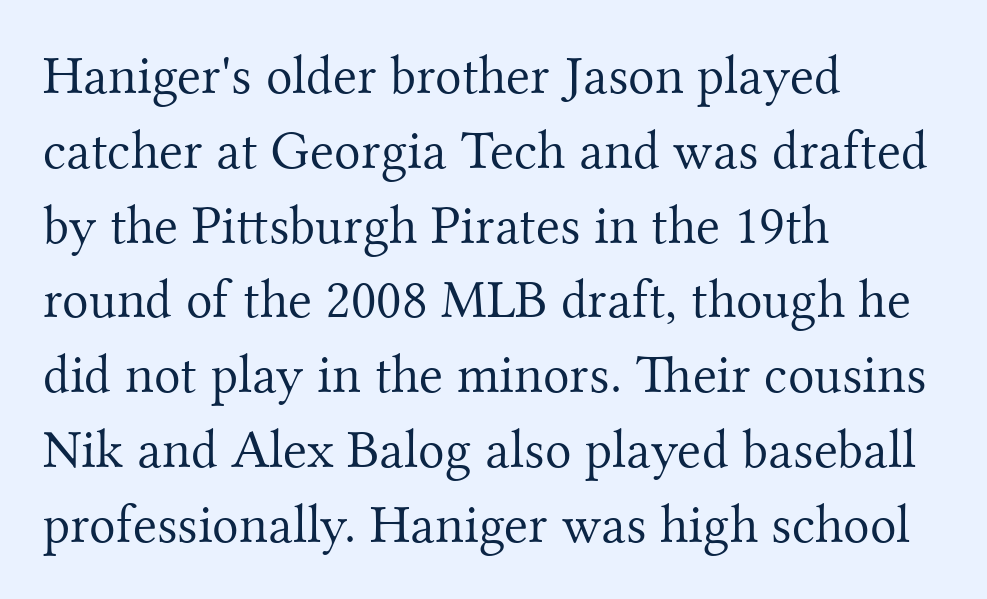
The horizontal fit of the characters is conventional and even. It's the straight-up-and-down kind of type. Where is the straight margin? On the left. Observe the serifs anchoring each vertical stroke in this sample. Note the varied advance widths — an 'i' is clearly narrower than an 'm'.
